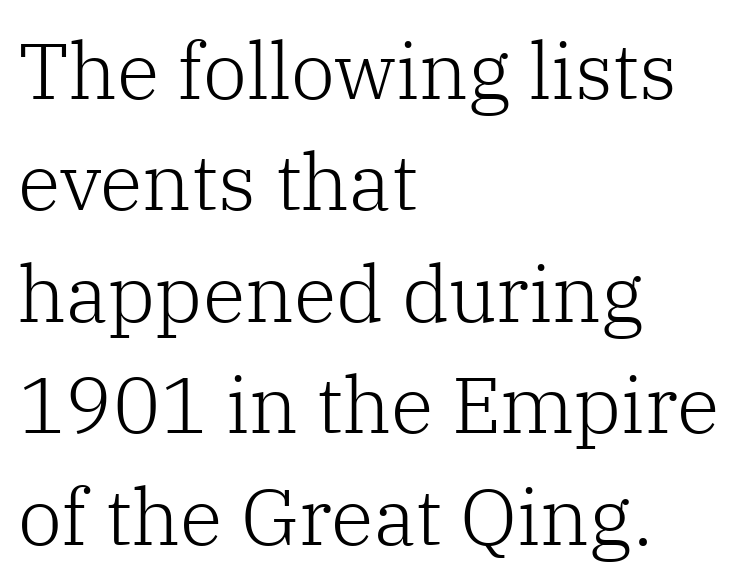
The image shows 79 px light serif type, upright; set left-aligned, normal line spacing (1.41x), normal letter spacing, not underlined; low stroke contrast and a medium x-height.
